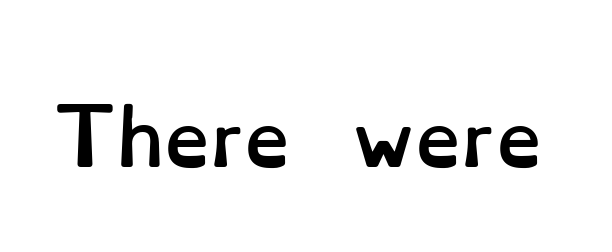
Only glyphs here, with clear space below each row. Glyph-to-glyph distance matches everyday printed text. Caption: bold face, heavy strokes. The rendering uses natural spacing where letterforms have individual widths. The axis of the letterforms is exactly vertical.
